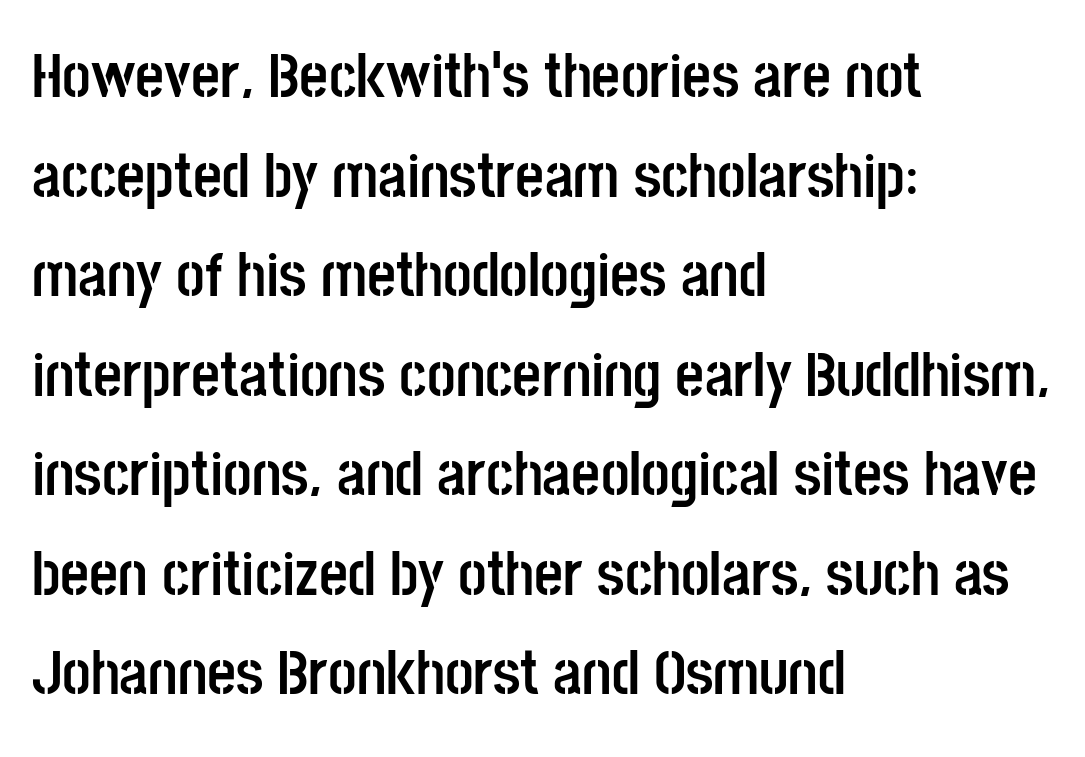
The image shows 63 px semibold, condensed sans-serif type, upright; set left-aligned, normal line spacing (1.58x), normal letter spacing, not underlined; low stroke contrast and a large x-height.
